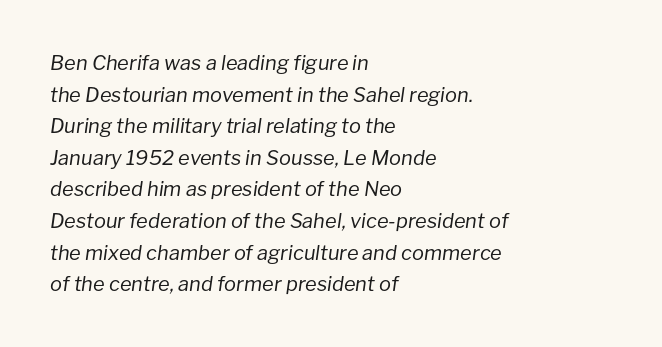
Q: Is the text bold? A: No.
Q: Is the text italic (slanted)? A: Yes, it leans right by about 8 degrees.
Q: Is the text underlined? A: No.
Q: How is the paragraph aligned? A: Left-aligned.
Q: Is the spacing between letters normal or unusually wide? A: Normal.
Q: Is the spacing between lines tight, normal or loose? A: Normal.
